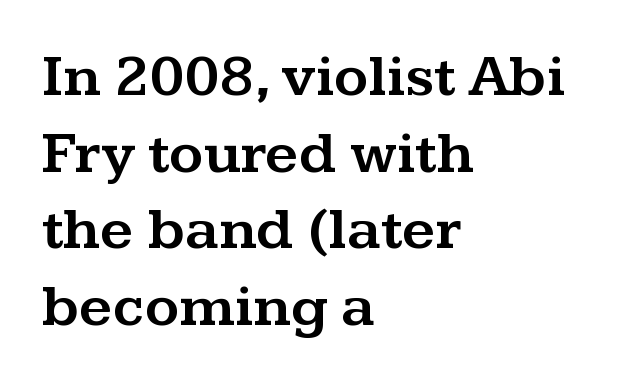
These lines are rendered in a variable-pitch font. It's the straight-up-and-down kind of type. Type without underlining. All the whitespace from short lines collects on the right. Each new line begins a customary step beneath the previous one.
